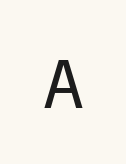
The image shows 65 px condensed sans-serif type, upright; set unusually wide letter spacing (+0.2 em), not underlined; low stroke contrast and a medium x-height.
